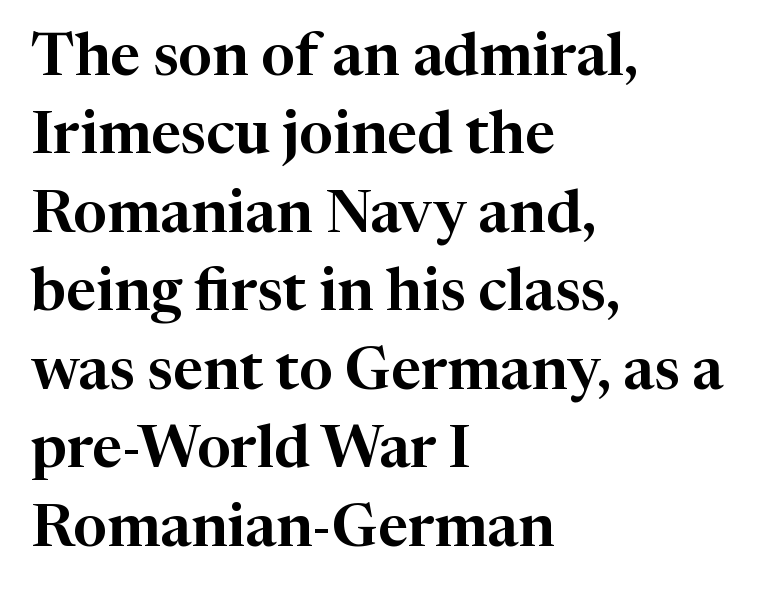
{"serif": "yes", "italic": "no", "width": "normal", "stroke_contrast": "high", "x_height": "medium", "monospaced": "no", "underline": "no", "align": "left", "line_spacing": "normal", "line_spacing_ratio": 1.33, "letter_spacing": "normal", "letter_spacing_em": 0.0, "glyph_px": 59}
